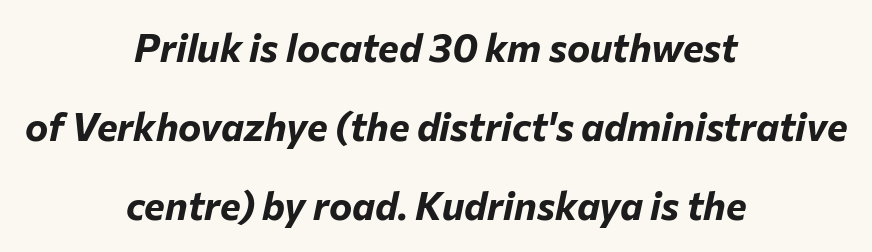
Think of a printed novel: that variable character pitch is what you see here. Quick note: italic. Line spacing here is loose. Every row of glyphs is offset so its center matches the block's center.
